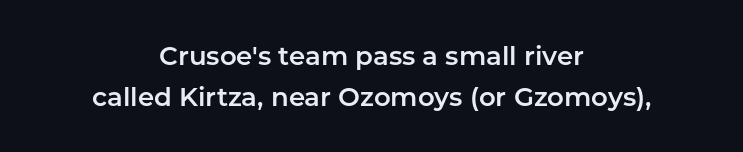
The image shows 26 px text type, upright; set centered, normal line spacing (1.57x), normal letter spacing, not underlined.
